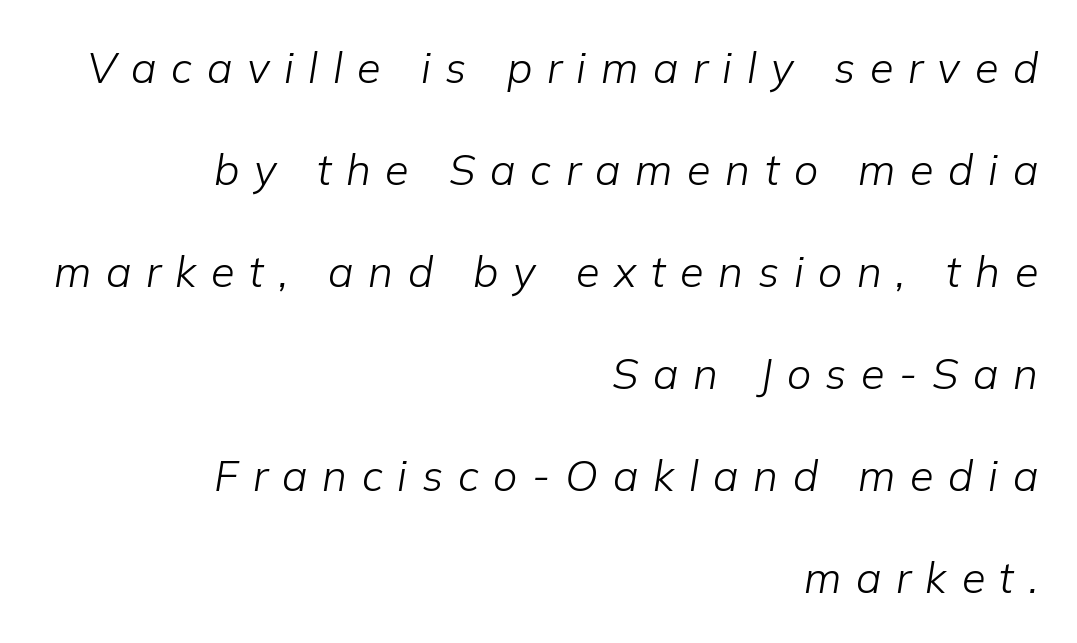
Q: Is the text bold? A: No.
Q: Is the text italic (slanted)? A: Yes, it leans right by about 9 degrees.
Q: Is the text underlined? A: No.
Q: How is the paragraph aligned? A: Right-aligned.
Q: Is the spacing between letters normal or unusually wide? A: Unusually wide.
Q: Is the spacing between lines tight, normal or loose? A: Loose.
Q: Width (condensed, normal, or wide)? A: Normal.
Q: Stroke contrast? A: Low.
Q: x-height? A: Medium.
Q: Monospaced? A: No.
